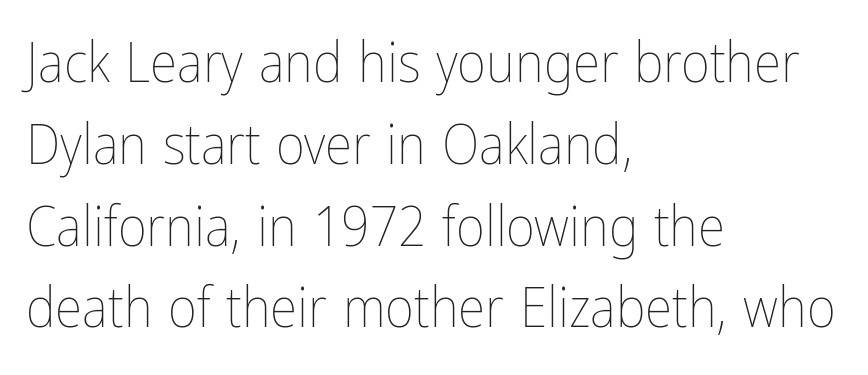
Line spacing here is normal. Tracking value appears to be zero — textbook default spacing. Just letters on the line, the space beneath them empty. Compared with a centered layout, this one pins lines to the left instead.
